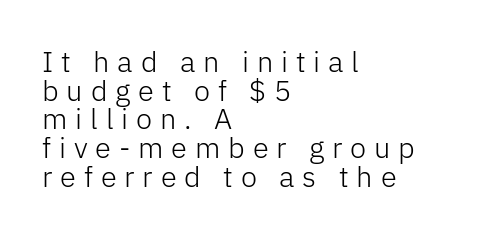
Q: Is the text bold? A: No.
Q: Is the text italic (slanted)? A: No, it is upright.
Q: Is the typeface a serif or a sans-serif typeface? A: Sans-serif.
Q: Is the text underlined? A: No.
Q: How is the paragraph aligned? A: Left-aligned.
Q: Is the spacing between letters normal or unusually wide? A: Unusually wide.
Q: Is the spacing between lines tight, normal or loose? A: Tight.
Q: Width (condensed, normal, or wide)? A: Normal.
Q: Stroke contrast? A: Low.
Q: x-height? A: Medium.
Q: Monospaced? A: No.
